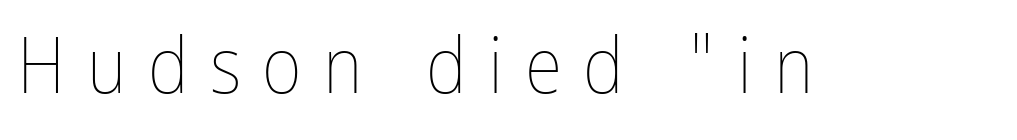
Q: Is the text bold? A: No.
Q: Is the text italic (slanted)? A: No, it is upright.
Q: Is the text underlined? A: No.
Q: Is the spacing between letters normal or unusually wide? A: Unusually wide.
Q: Width (condensed, normal, or wide)? A: Condensed.
Q: Stroke contrast? A: Low.
Q: x-height? A: Medium.
Q: Monospaced? A: No.
